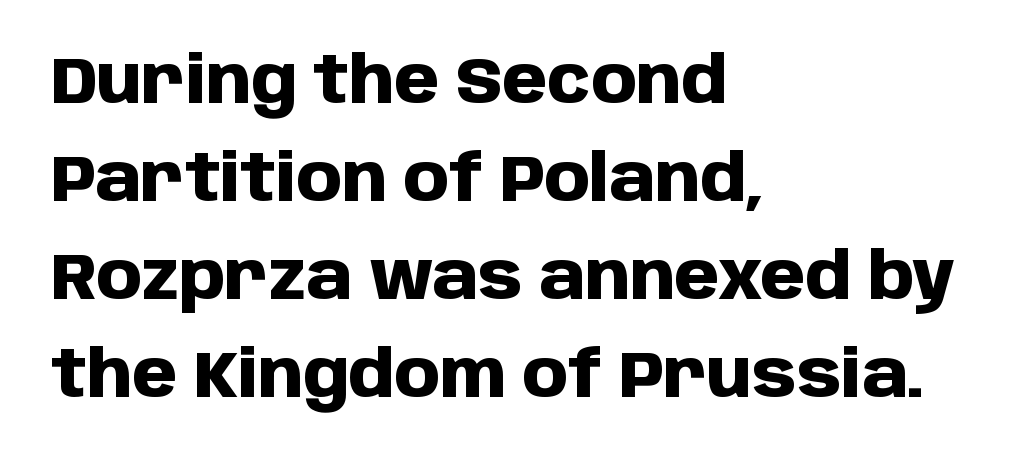
The image shows 65 px heavy sans-serif type, upright; set left-aligned, normal line spacing (1.51x), normal letter spacing, not underlined; low stroke contrast and a large x-height.
